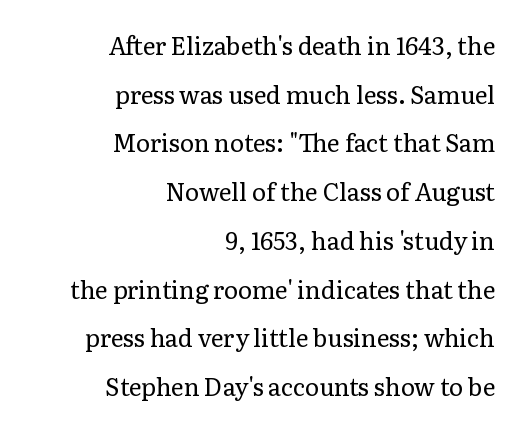
Q: Is the text bold? A: No.
Q: Is the text italic (slanted)? A: No, it is upright.
Q: Is the text underlined? A: No.
Q: How is the paragraph aligned? A: Right-aligned.
Q: Is the spacing between letters normal or unusually wide? A: Normal.
Q: Is the spacing between lines tight, normal or loose? A: Loose.
